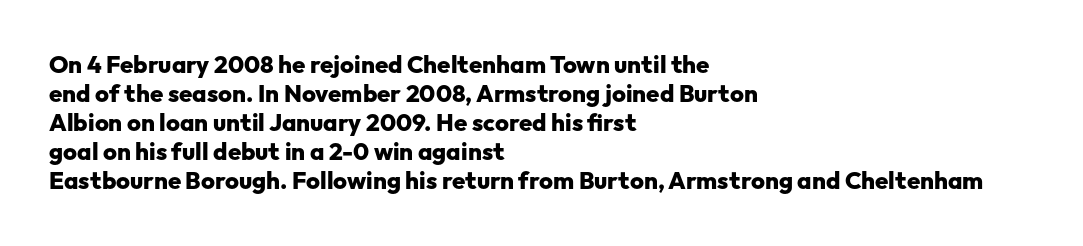
Bold? Absolutely — the strokes are thick and heavy. These lines are set flush left with a ragged right edge. Each row of text sits above clean, open space. There is no visible air inserted between adjacent glyphs. The type sits square on the baseline with zero lean.
